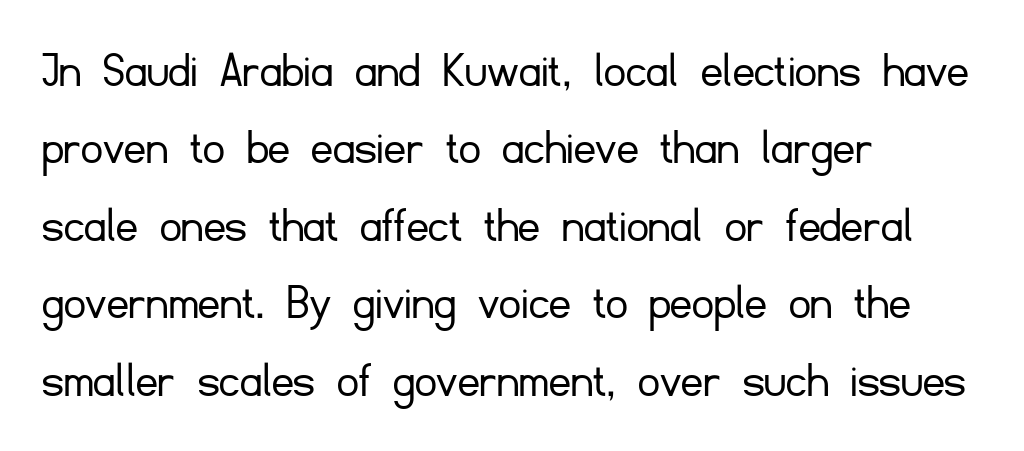
Q: Is the text bold? A: No.
Q: Is the text italic (slanted)? A: No, it is upright.
Q: Is the typeface a serif or a sans-serif typeface? A: Sans-serif.
Q: Is the text underlined? A: No.
Q: How is the paragraph aligned? A: Left-aligned.
Q: Is the spacing between letters normal or unusually wide? A: Normal.
Q: Is the spacing between lines tight, normal or loose? A: Normal.
Q: Width (condensed, normal, or wide)? A: Normal.
Q: Stroke contrast? A: Low.
Q: x-height? A: Small.
Q: Monospaced? A: No.
